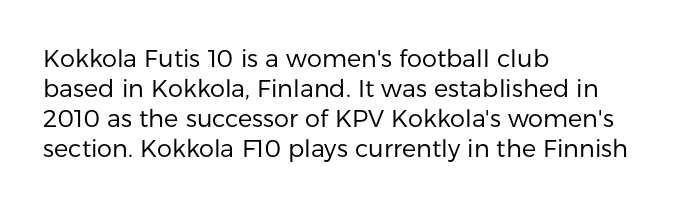
{"italic": "no", "bold": "no", "underline": "no", "align": "left", "line_spacing": "normal", "line_spacing_ratio": 1.25, "letter_spacing": "normal", "letter_spacing_em": 0.0, "glyph_px": 24}
